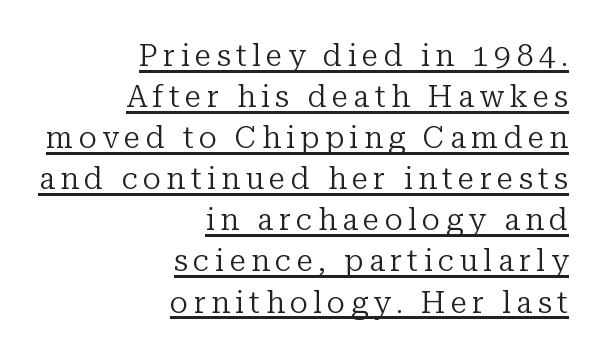
The image shows 30 px regular-weight serif type, upright; set right-aligned, normal line spacing (1.37x), underlined; low stroke contrast and a medium x-height.
